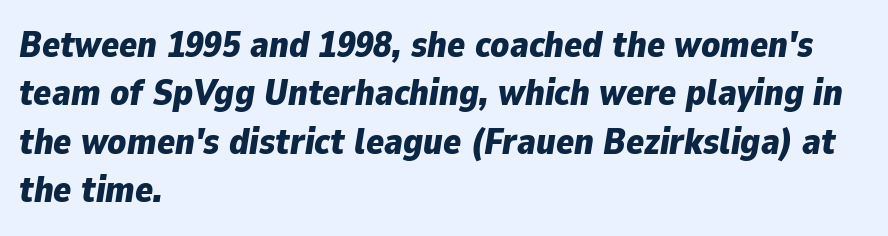
{"italic": "yes", "lean": "right", "slant_degrees": 9, "bold": "yes", "weight": "bold", "width": "normal", "stroke_contrast": "low", "x_height": "medium", "monospaced": "no", "underline": "no", "align": "left", "line_spacing": "normal", "line_spacing_ratio": 1.31, "letter_spacing": "normal", "letter_spacing_em": 0.0, "glyph_px": 37}
